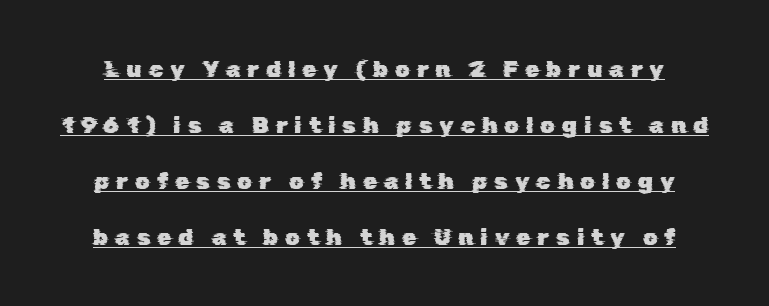
This is underlined copy, the kind a proofreader might mark for attention. Honestly, the rows look like they've been pulled way apart. Words appear elongated and porous because spacing is wide.
